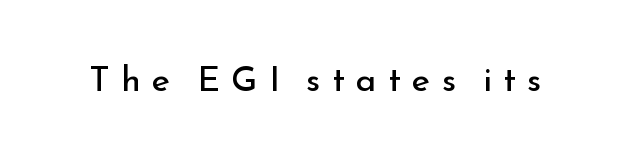
Is this a fixed-width face? No — the glyphs have proportional, varying widths. The gaps between neighbouring characters are conspicuously large. The strokes carry an ordinary text weight at most. Plain, unruled lines of type.
